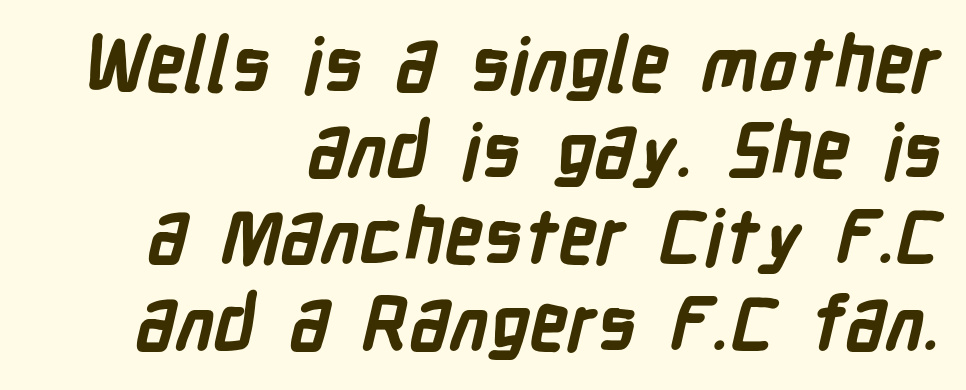
Check the space under the baseline: it is left empty. Letter spacing: default. Summary of weight: heavy, a full bold. Do the characters align in a grid? No, the font is proportional. Compared with a flush-left layout, this one pins lines to the opposite, right side. Successive baselines arrive quickly, one right under another.
